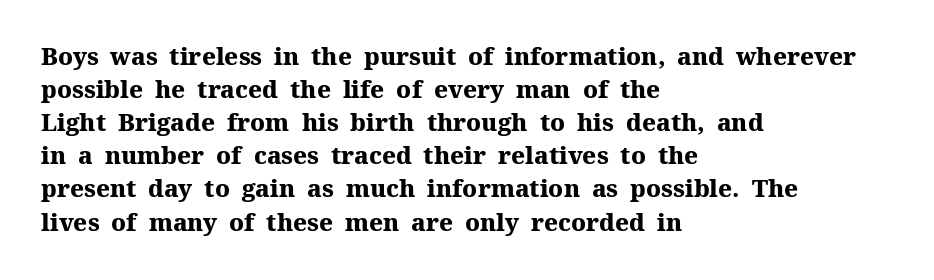
Q: Is the text bold? A: Yes.
Q: Is the text italic (slanted)? A: No, it is upright.
Q: Is the text underlined? A: No.
Q: How is the paragraph aligned? A: Left-aligned.
Q: Is the spacing between letters normal or unusually wide? A: Normal.
Q: Is the spacing between lines tight, normal or loose? A: Normal.
